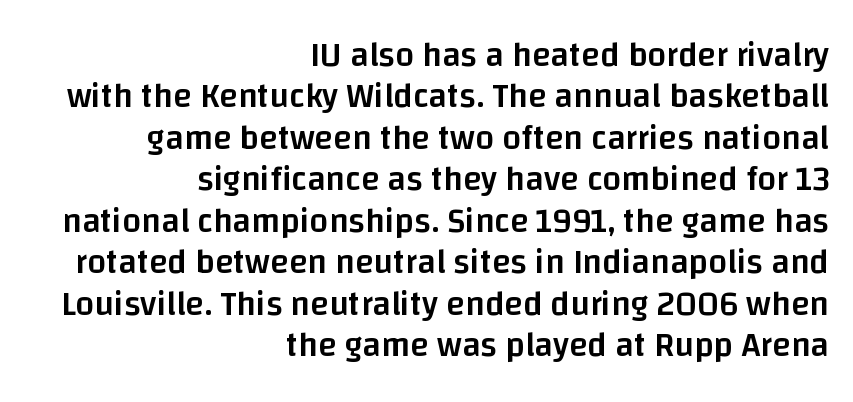
Q: Is the text bold? A: Semi-bold.
Q: Is the text italic (slanted)? A: No, it is upright.
Q: Is the typeface a serif or a sans-serif typeface? A: Sans-serif.
Q: Is the text underlined? A: No.
Q: How is the paragraph aligned? A: Right-aligned.
Q: Is the spacing between letters normal or unusually wide? A: Normal.
Q: Width (condensed, normal, or wide)? A: Normal.
Q: Stroke contrast? A: Low.
Q: x-height? A: Large.
Q: Monospaced? A: No.
